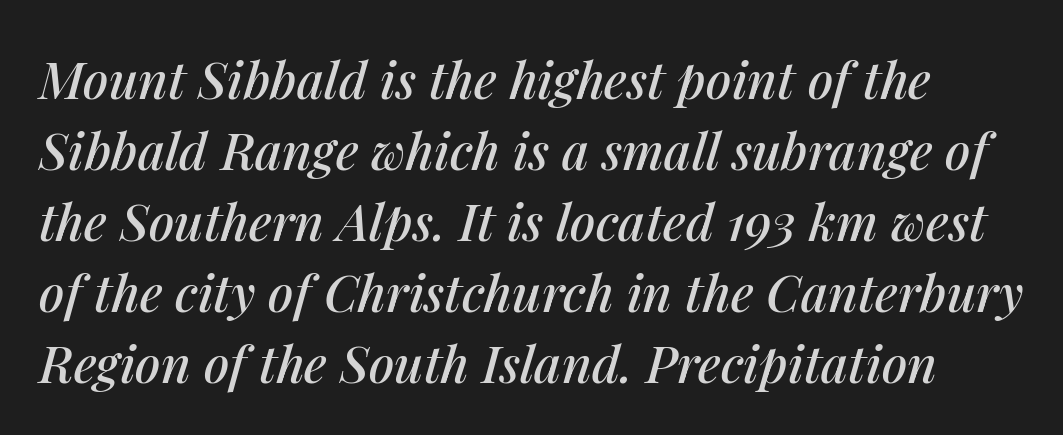
The image shows 51 px text type, italic (leaning right); set normal line spacing (1.39x), normal letter spacing, not underlined; medium stroke contrast and a medium x-height.
